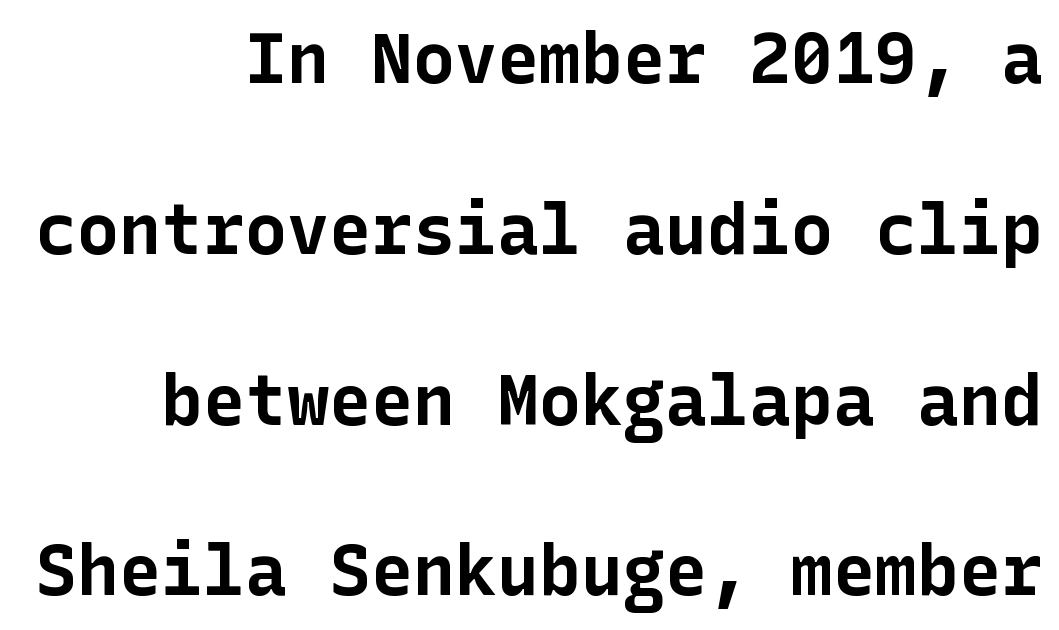
{"serif": "no", "italic": "no", "bold": "yes", "weight": "bold", "width": "normal", "stroke_contrast": "low", "x_height": "medium", "underline": "no", "align": "right", "line_spacing": "loose", "line_spacing_ratio": 2.44, "letter_spacing": "normal", "letter_spacing_em": 0.0, "glyph_px": 70}
